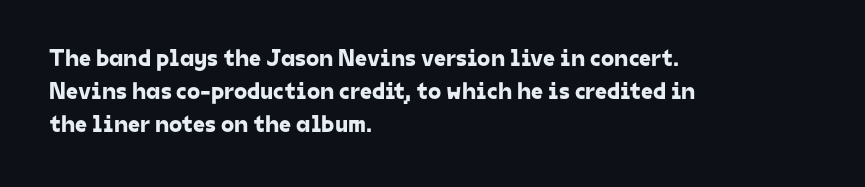
Line beginnings align vertically; line endings do not. Tracking here is standard; glyphs follow each other at the usual distance. This rendering features lettering with no underline. The vertical gap from one line to the next is medium.
